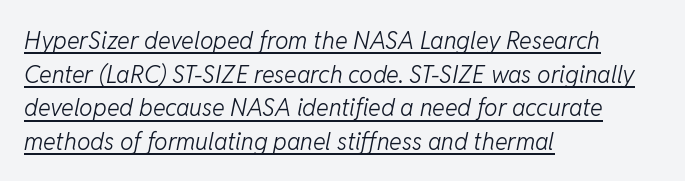
Q: Is the text bold? A: No.
Q: Is the text italic (slanted)? A: Yes, it leans right by about 11 degrees.
Q: Is the text underlined? A: Yes.
Q: How is the paragraph aligned? A: Left-aligned.
Q: Is the spacing between letters normal or unusually wide? A: Normal.
Q: Is the spacing between lines tight, normal or loose? A: Normal.
